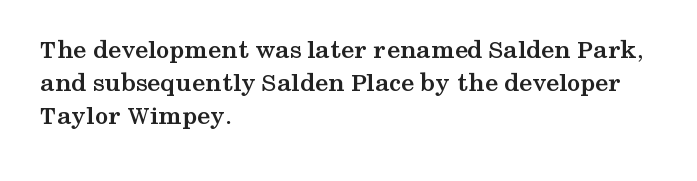
Words float on clear page, feet unadorned. Does the lettering tilt? It doesn't — this is upright. Visually the block forms a straight wall on the left and a jagged coastline on the right. These words are printed bold, with thick strokes throughout. Characters follow at the spacing the type designer built in.
